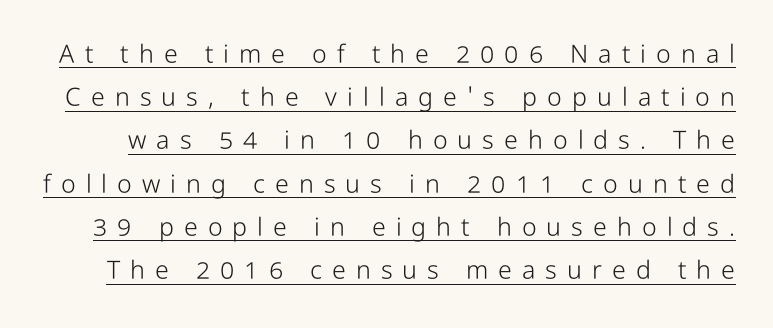
Q: Is the text bold? A: No.
Q: Is the text italic (slanted)? A: No, it is upright.
Q: Is the text underlined? A: Yes.
Q: Is the spacing between letters normal or unusually wide? A: Unusually wide.
